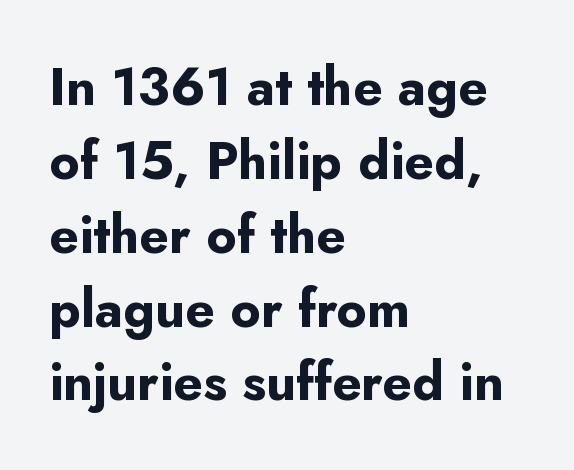
This sample uses an upright cut, with every glyph sitting square on the baseline. There is no visible air inserted between adjacent glyphs. The font family rendered here belongs to the sans-serif group. Descender tails drop into unmarked territory.
